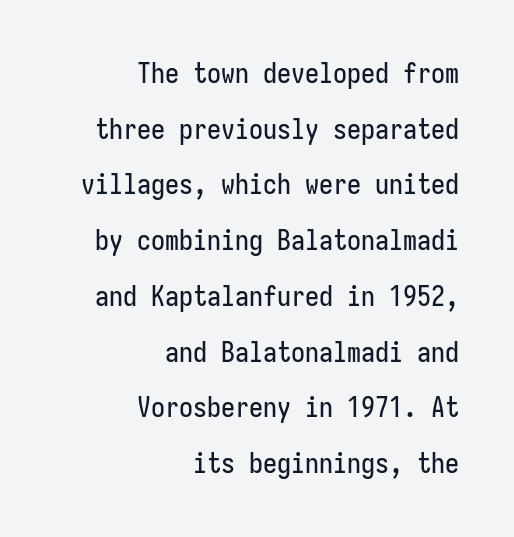
{"serif": "no", "italic": "no", "width": "condensed", "stroke_contrast": "low", "x_height": "medium", "underline": "no", "align": "right", "line_spacing": "loose", "line_spacing_ratio": 1.99, "letter_spacing": "normal", "letter_spacing_em": 0.0, "glyph_px": 28}
